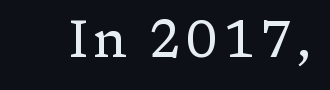
Q: Is the text bold? A: No.
Q: Is the text italic (slanted)? A: No, it is upright.
Q: Is the typeface a serif or a sans-serif typeface? A: Serif.
Q: Is the text underlined? A: No.
Q: Width (condensed, normal, or wide)? A: Normal.
Q: Stroke contrast? A: Low.
Q: x-height? A: Medium.
Q: Monospaced? A: No.
